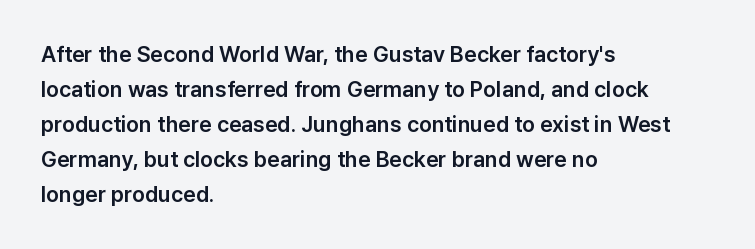
The image shows 22 px text type, upright; set left-aligned, normal line spacing (1.59x), normal letter spacing, not underlined.
